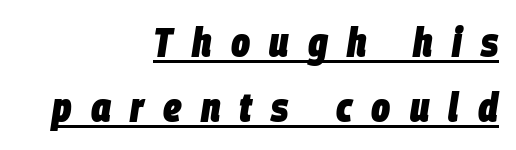
Q: Is the text bold? A: Yes.
Q: Is the text italic (slanted)? A: Yes, it leans right by about 9 degrees.
Q: Is the text underlined? A: Yes.
Q: How is the paragraph aligned? A: Right-aligned.
Q: Is the spacing between letters normal or unusually wide? A: Unusually wide.
Q: Is the spacing between lines tight, normal or loose? A: Normal.
Q: Width (condensed, normal, or wide)? A: Condensed.
Q: Stroke contrast? A: Low.
Q: x-height? A: Large.
Q: Monospaced? A: No.
